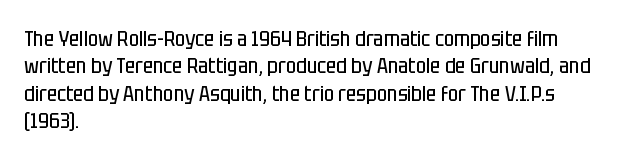
Rendered with straight, roman letterforms. Weight: not bold — regular or lighter. Words appear dense and cohesive because spacing is normal. Horizontal alignment here is leftward, the default for most running prose. A clean baseline with only descenders dipping below it.
